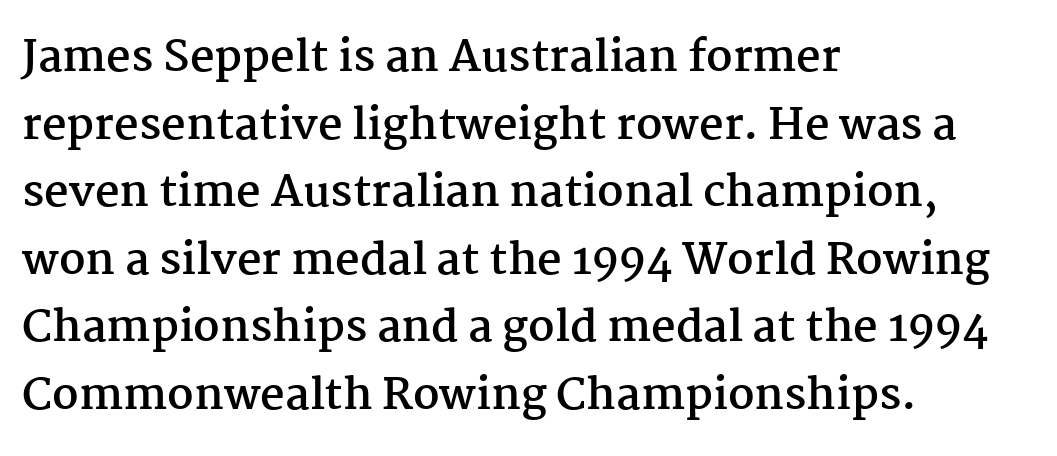
Q: Is the text bold? A: Yes.
Q: Is the text italic (slanted)? A: No, it is upright.
Q: Is the typeface a serif or a sans-serif typeface? A: Serif.
Q: Is the text underlined? A: No.
Q: How is the paragraph aligned? A: Left-aligned.
Q: Is the spacing between letters normal or unusually wide? A: Normal.
Q: Is the spacing between lines tight, normal or loose? A: Normal.
Q: Width (condensed, normal, or wide)? A: Normal.
Q: Stroke contrast? A: Medium.
Q: x-height? A: Medium.
Q: Monospaced? A: No.
